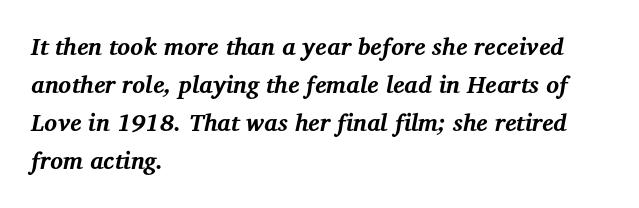
Posture: slanted. Set as a true bold cut, around the 700 mark. Observe the ordinary spacing: letters are neighbours, not strangers. Every row of glyphs begins at an identical x-position on the left. Horizontal bands of white between lines are of average thickness. Anything drawn beneath the words? Only blank space.
